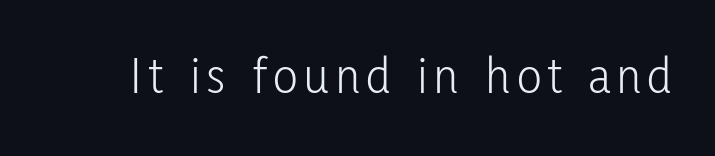
The image shows 52 px light, condensed sans-serif type, upright; set not underlined; low stroke contrast and a medium x-height.
